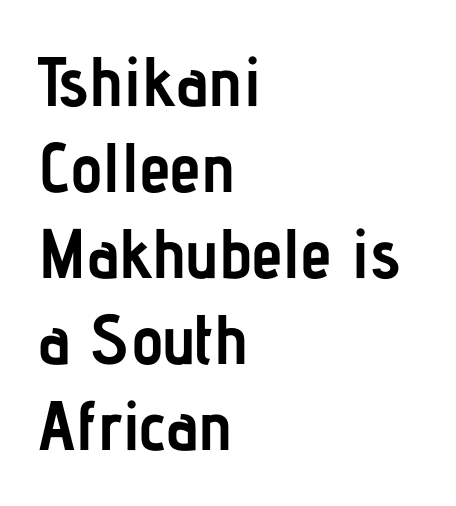
{"serif": "no", "italic": "no", "bold": "yes", "weight": "semibold", "width": "condensed", "stroke_contrast": "low", "x_height": "medium", "monospaced": "no", "underline": "no", "align": "left", "line_spacing_ratio": 1.23, "letter_spacing": "normal", "letter_spacing_em": 0.0, "glyph_px": 70}
